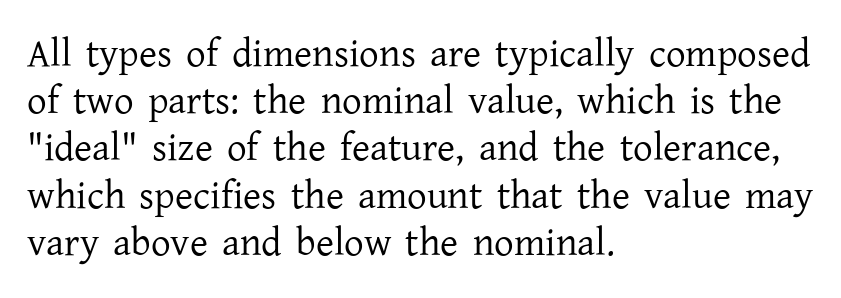
Default kerning and tracking; the words read as compact shapes. Line starts are locked; line ends wander. Think standard paragraph weight, or any step lighter than that. The specimen omits any rule beneath the text block's lines. Ordinary non-slanted type is in use. Think of a printed novel: that variable character pitch is what you see here.
